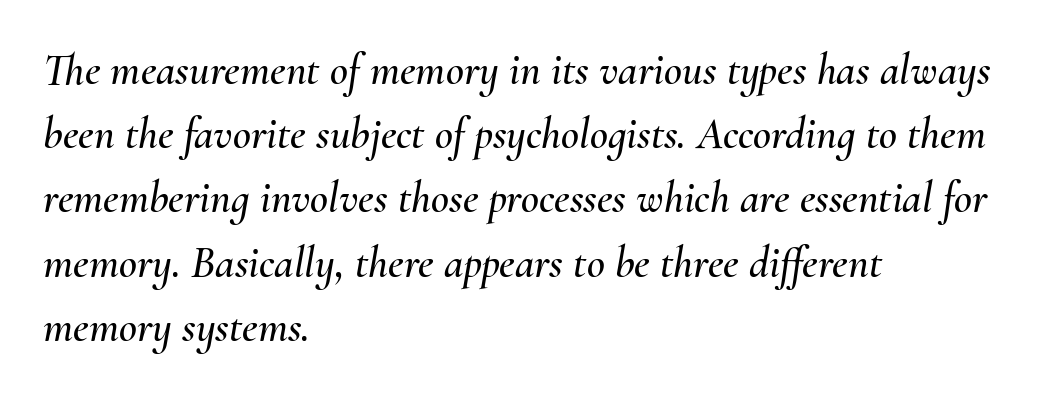
Vertically, the passage feels balanced, rows spaced as you'd expect. The gap between lines stays unmarked. Think of a printed novel: that variable character pitch is what you see here. Tall strokes in this sample are angled rather than plumb.
